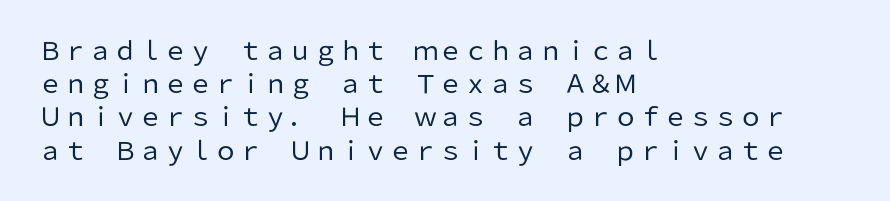
These lines sit exactly where default settings would place them. Decoration check: the copy has no underline. The typeface has the unassuming heft of standard copy or less. Horizontal alignment here is leftward, the default for most running prose.
